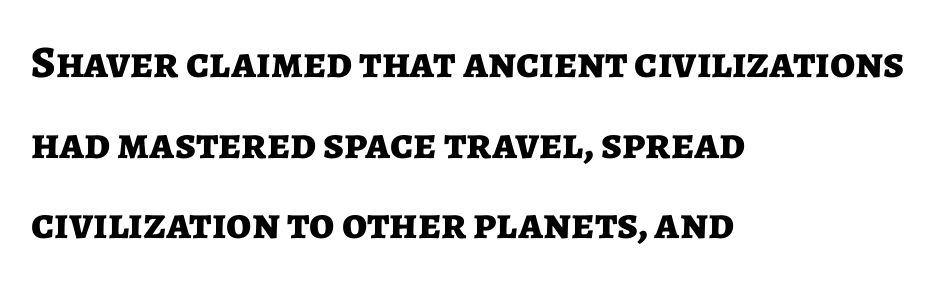
{"serif": "no", "italic": "no", "bold": "yes", "weight": "bold", "width": "normal", "stroke_contrast": "low", "x_height": "medium", "monospaced": "no", "underline": "no", "align": "left", "line_spacing_ratio": 1.79, "letter_spacing": "normal", "letter_spacing_em": 0.0, "glyph_px": 45}
